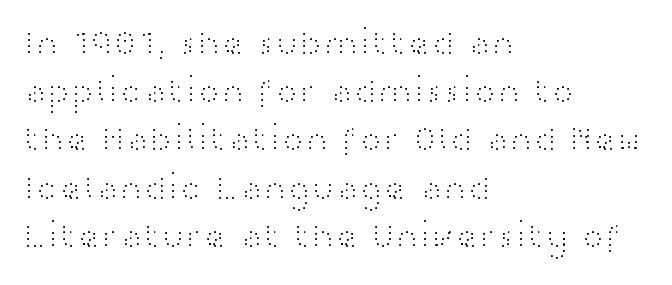
Q: Is the text bold? A: No.
Q: Is the text italic (slanted)? A: No, it is upright.
Q: Is the typeface a serif or a sans-serif typeface? A: Sans-serif.
Q: Is the text underlined? A: No.
Q: How is the paragraph aligned? A: Left-aligned.
Q: Is the spacing between letters normal or unusually wide? A: Normal.
Q: Is the spacing between lines tight, normal or loose? A: Normal.
Q: Width (condensed, normal, or wide)? A: Wide.
Q: Stroke contrast? A: High.
Q: x-height? A: Medium.
Q: Monospaced? A: No.
